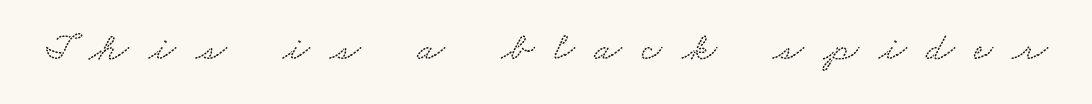
The image shows 40 px wide serif type; set unusually wide letter spacing (+0.5 em), not underlined; medium stroke contrast and a small x-height.
